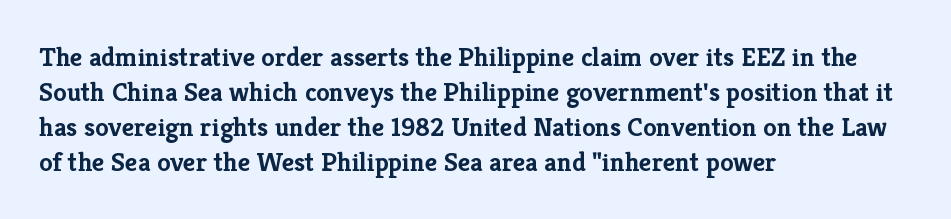
The image shows 27 px bold type, upright; set left-aligned, normal line spacing (1.3x), normal letter spacing, not underlined.
